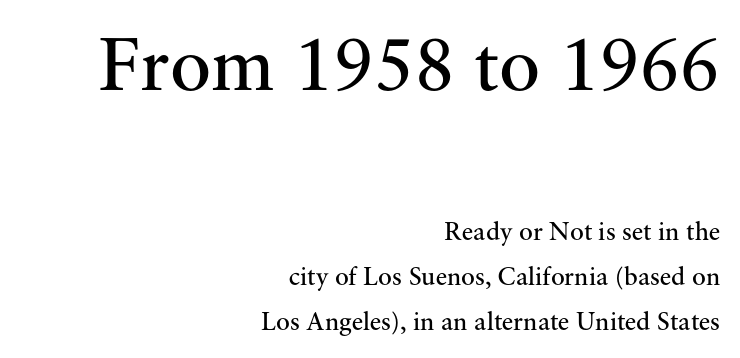
{"serif": "yes", "italic": "no", "bold": "no", "weight": "regular", "width": "normal", "stroke_contrast": "medium", "x_height": "small", "monospaced": "no", "underline": "no", "align": "right", "line_spacing_ratio": 1.74, "letter_spacing": "normal", "letter_spacing_em": 0.0, "larger_block": "first", "size_ratio": 2.96, "glyph_px": 77}
